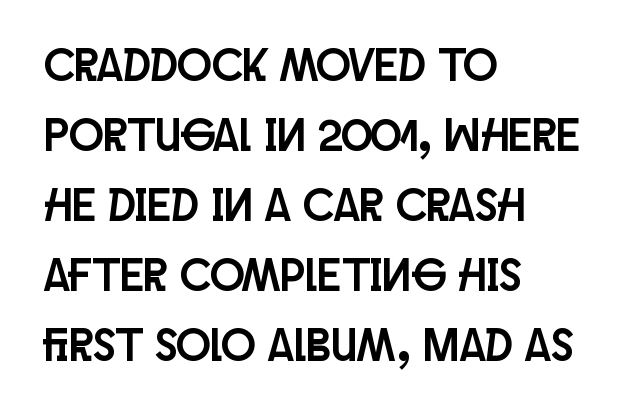
Does the type have serifs? No, each stem ends abruptly. Compared with typical paragraphs, the rows here are spaced about the same. The letters stand straight up with perfectly vertical stems. Notice how the passage keeps a crisp vertical edge on the left only. There is no visible air inserted between adjacent glyphs.
